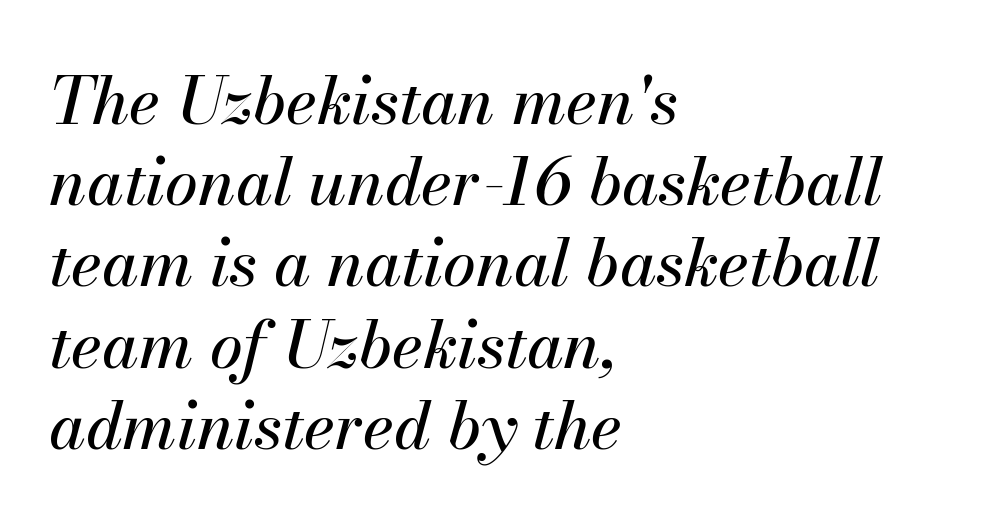
The image shows 66 px text type, italic (leaning right); set left-aligned, line spacing 1.23x, normal letter spacing, not underlined; medium stroke contrast and a small x-height.
